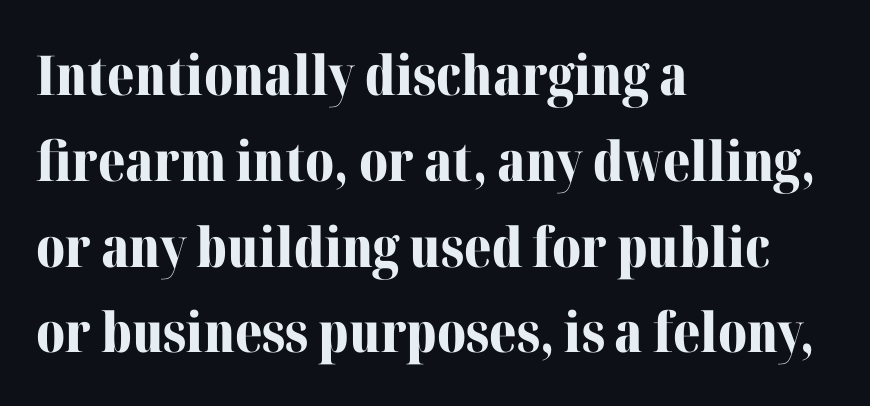
The space directly below the letters is spotless. Rendered with straight, roman letterforms. A student would call this left alignment; a typographer would say flush left, rag right. The rows are spaced the way most documents space them. Spacing between characters is what you'd get straight out of the box.
